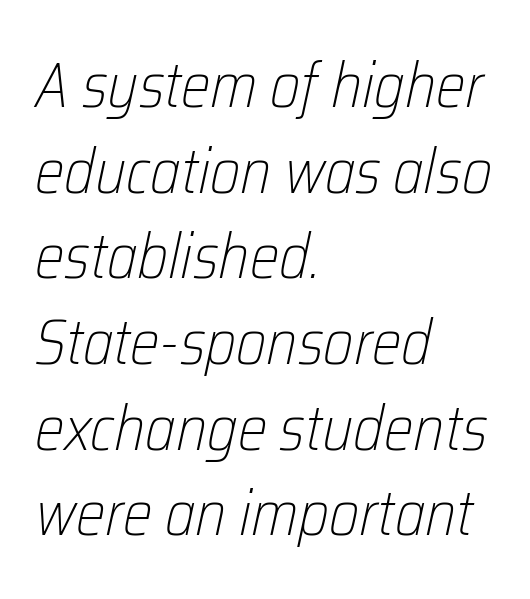
Each letter keeps its own natural width here, so spacing adapts to shape. The font's italic variant was chosen for this text. Students, observe: this is what conventionally led text looks like. The line texture is even and compact thanks to regular tracking.
